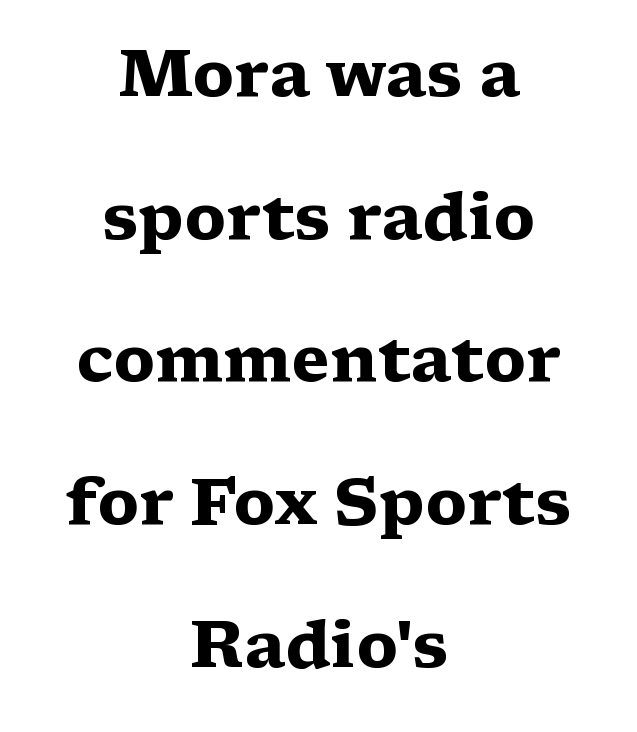
Q: Is the text bold? A: Yes.
Q: Is the text italic (slanted)? A: No, it is upright.
Q: Is the typeface a serif or a sans-serif typeface? A: Serif.
Q: Is the text underlined? A: No.
Q: How is the paragraph aligned? A: Centered.
Q: Is the spacing between letters normal or unusually wide? A: Normal.
Q: Is the spacing between lines tight, normal or loose? A: Loose.
Q: Width (condensed, normal, or wide)? A: Wide.
Q: Stroke contrast? A: Medium.
Q: x-height? A: Medium.
Q: Monospaced? A: No.
